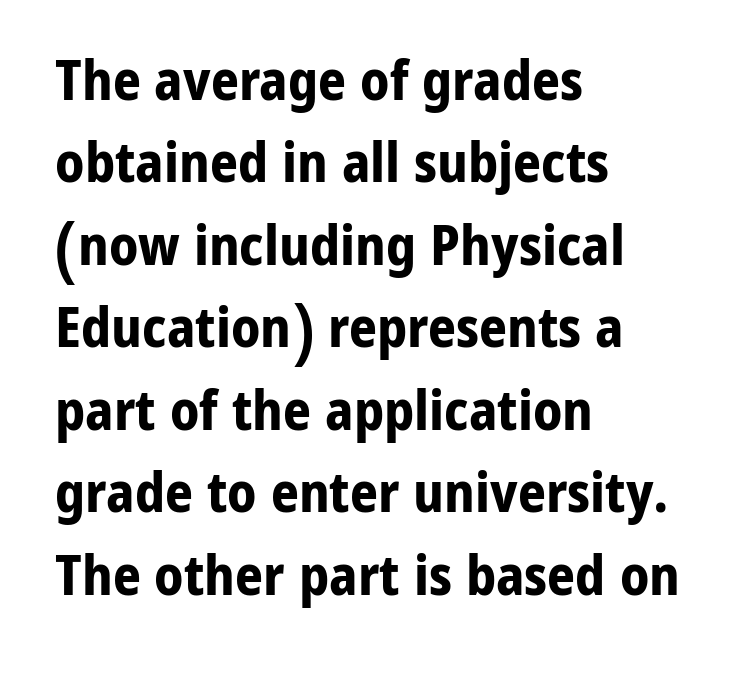
The image shows 55 px bold sans-serif type, upright; set left-aligned, normal line spacing (1.5x), normal letter spacing, not underlined; low stroke contrast and a medium x-height.
